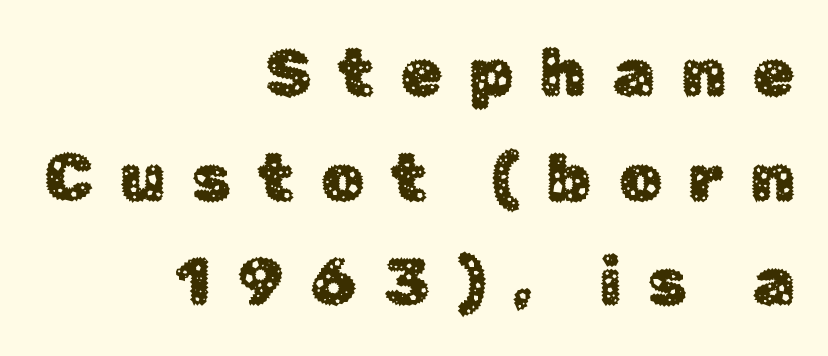
The image shows 67 px sans-serif type, upright; set right-aligned, normal line spacing (1.56x), unusually wide letter spacing (+0.4 em), not underlined; low stroke contrast and a medium x-height.
